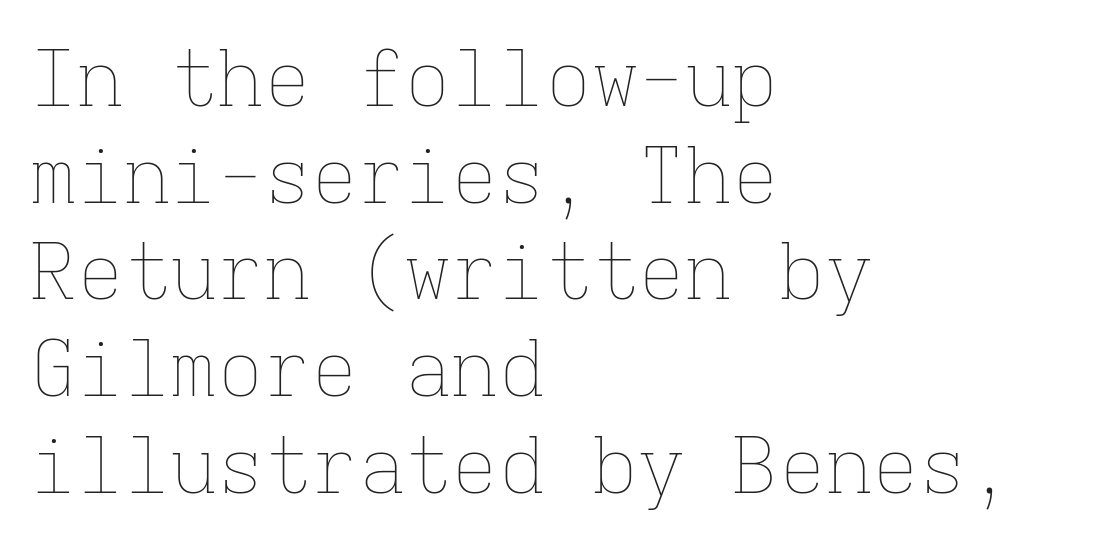
{"italic": "no", "bold": "no", "weight": "thin", "width": "normal", "stroke_contrast": "low", "x_height": "medium", "monospaced": "yes", "underline": "no", "align": "left", "line_spacing_ratio": 1.24, "letter_spacing": "normal", "letter_spacing_em": 0.0, "glyph_px": 78}
